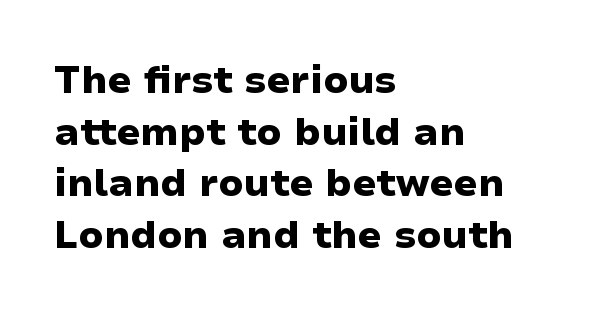
Words appear dense and cohesive because spacing is normal. These lines sit exactly where default settings would place them. The type family on display is of the sans-serif kind. Typographic density is high because the face is bold. The space directly below the letters is spotless.
